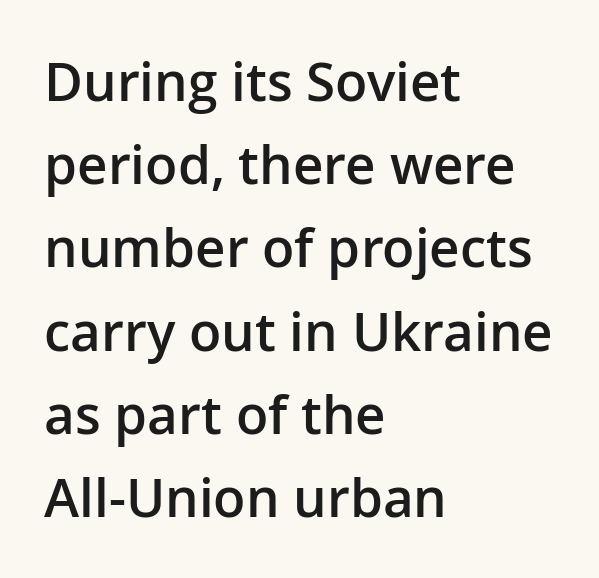
Q: Is the text bold? A: Semi-bold.
Q: Is the text italic (slanted)? A: No, it is upright.
Q: Is the typeface a serif or a sans-serif typeface? A: Sans-serif.
Q: Is the text underlined? A: No.
Q: How is the paragraph aligned? A: Left-aligned.
Q: Is the spacing between letters normal or unusually wide? A: Normal.
Q: Is the spacing between lines tight, normal or loose? A: Normal.
Q: Width (condensed, normal, or wide)? A: Normal.
Q: Stroke contrast? A: Low.
Q: x-height? A: Medium.
Q: Monospaced? A: No.
